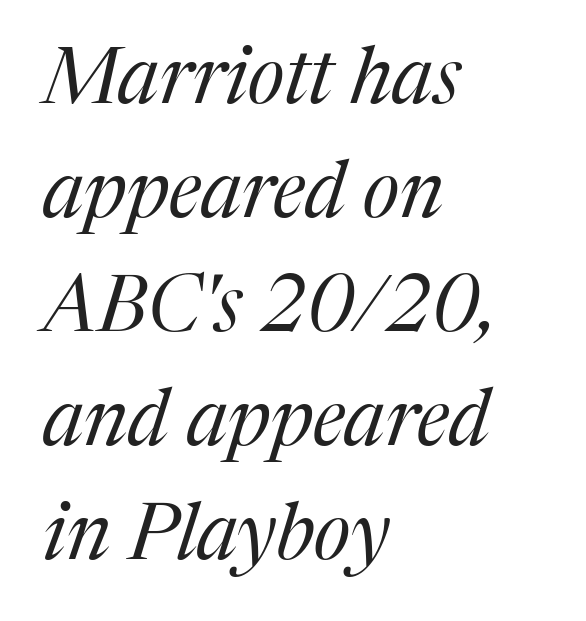
Q: Is the text bold? A: No.
Q: Is the text italic (slanted)? A: Yes, it leans right by about 17 degrees.
Q: Is the typeface a serif or a sans-serif typeface? A: Serif.
Q: Is the text underlined? A: No.
Q: How is the paragraph aligned? A: Left-aligned.
Q: Is the spacing between letters normal or unusually wide? A: Normal.
Q: Is the spacing between lines tight, normal or loose? A: Normal.
Q: Width (condensed, normal, or wide)? A: Normal.
Q: Stroke contrast? A: Medium.
Q: x-height? A: Medium.
Q: Monospaced? A: No.
